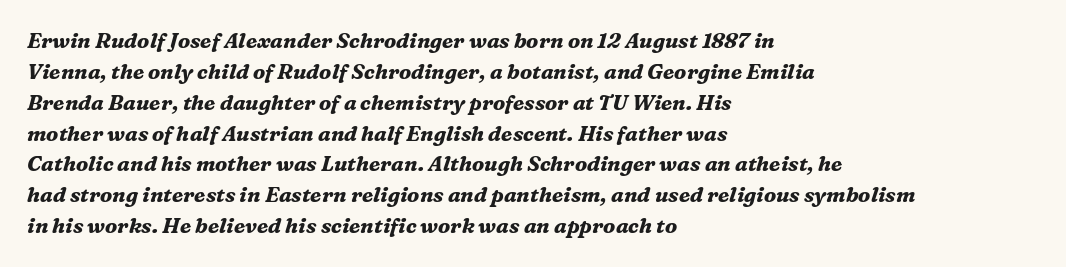
{"italic": "yes", "lean": "right", "slant_degrees": 16, "bold": "yes", "underline": "no", "align": "left", "line_spacing": "normal", "line_spacing_ratio": 1.47, "letter_spacing": "normal", "letter_spacing_em": 0.0, "glyph_px": 21}
